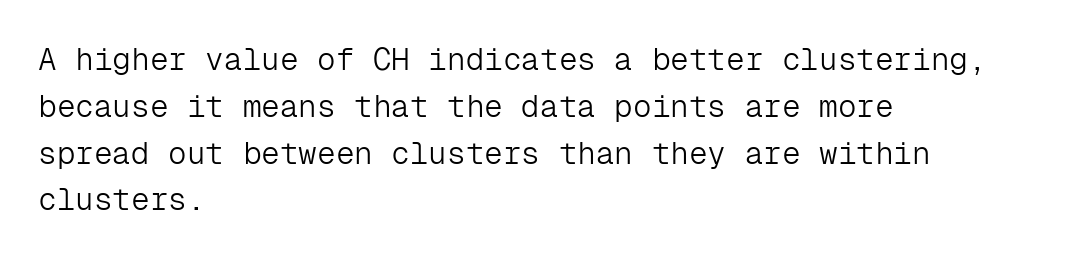
{"serif": "no", "italic": "no", "bold": "no", "weight": "light", "width": "normal", "stroke_contrast": "low", "x_height": "medium", "monospaced": "yes", "underline": "no", "align": "left", "line_spacing": "normal", "line_spacing_ratio": 1.51, "letter_spacing": "normal", "letter_spacing_em": 0.0, "glyph_px": 31}
